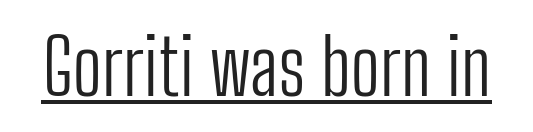
The image shows 78 px light, condensed sans-serif type, upright; set normal letter spacing, underlined; low stroke contrast and a medium x-height.
